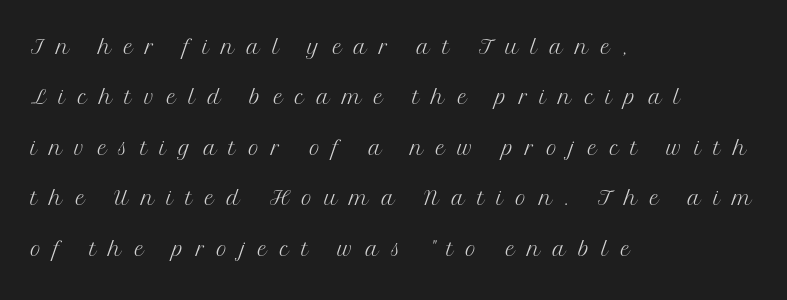
The image shows 29 px light serif type; set left-aligned, line spacing 1.74x, unusually wide letter spacing (+0.43 em), not underlined; medium stroke contrast and a medium x-height.
